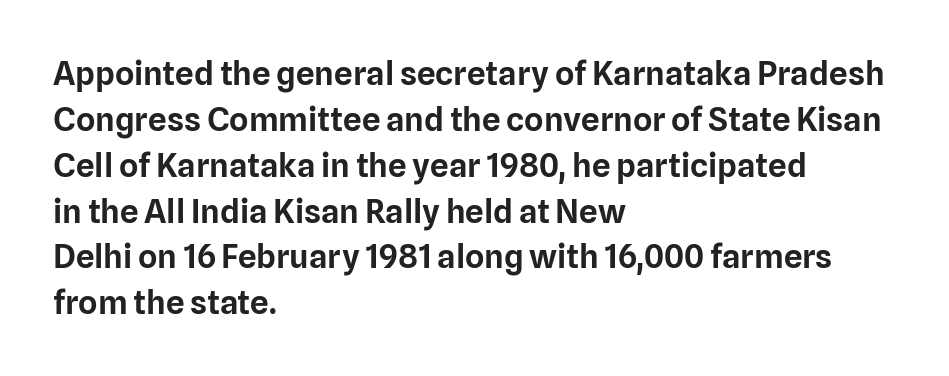
Q: Is the text italic (slanted)? A: No, it is upright.
Q: Is the typeface a serif or a sans-serif typeface? A: Sans-serif.
Q: Is the text underlined? A: No.
Q: How is the paragraph aligned? A: Left-aligned.
Q: Is the spacing between letters normal or unusually wide? A: Normal.
Q: Is the spacing between lines tight, normal or loose? A: Normal.
Q: Width (condensed, normal, or wide)? A: Normal.
Q: Stroke contrast? A: Low.
Q: x-height? A: Medium.
Q: Monospaced? A: No.
